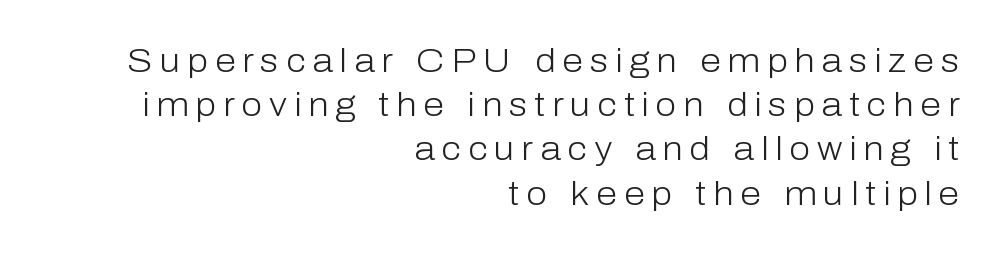
Weight class: somewhere from thin through regular. Characters remain perfectly vertical along every line. Descenders hang freely into open space. These lines sit exactly where default settings would place them.
